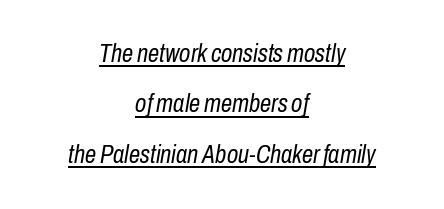
The image shows 25 px text type, italic (leaning right); set centered, loose line spacing (2.02x), normal letter spacing, underlined.
